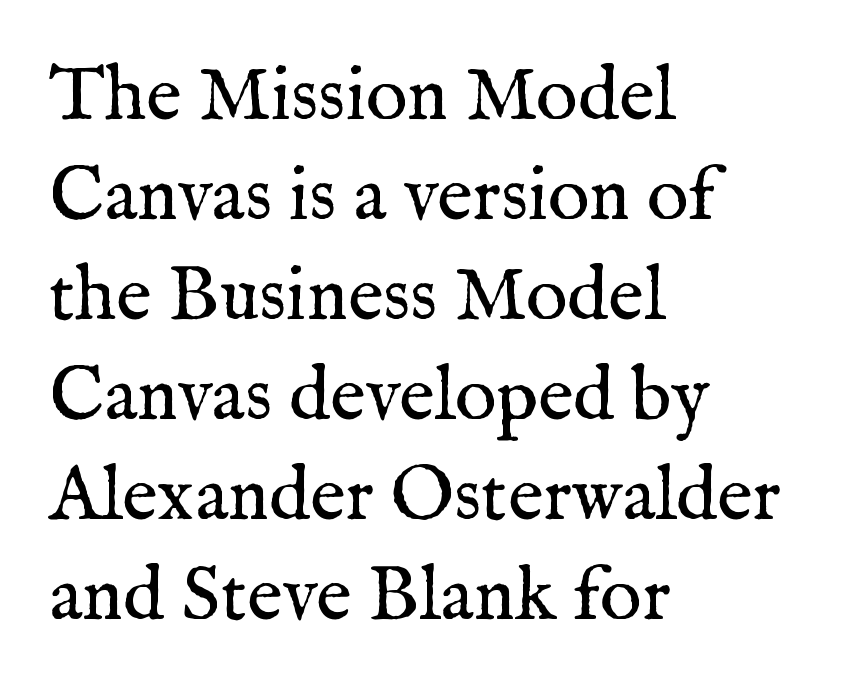
The image shows 77 px regular-weight serif type, upright; set left-aligned, normal line spacing (1.3x), normal letter spacing, not underlined; medium stroke contrast and a medium x-height.
